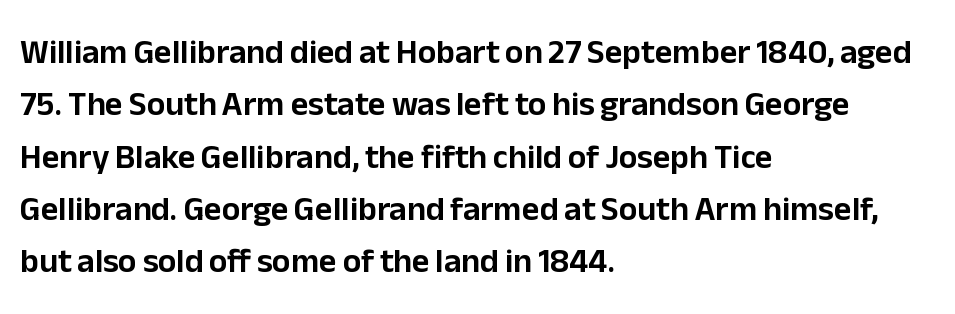
Q: Is the text italic (slanted)? A: No, it is upright.
Q: Is the typeface a serif or a sans-serif typeface? A: Sans-serif.
Q: Is the text underlined? A: No.
Q: How is the paragraph aligned? A: Left-aligned.
Q: Is the spacing between letters normal or unusually wide? A: Normal.
Q: Is the spacing between lines tight, normal or loose? A: Normal.
Q: Width (condensed, normal, or wide)? A: Normal.
Q: Stroke contrast? A: Low.
Q: x-height? A: Medium.
Q: Monospaced? A: No.
